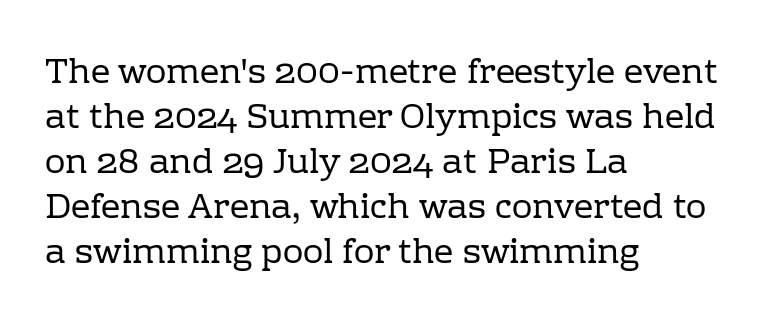
Q: Is the text bold? A: No.
Q: Is the text italic (slanted)? A: No, it is upright.
Q: Is the typeface a serif or a sans-serif typeface? A: Serif.
Q: Is the text underlined? A: No.
Q: How is the paragraph aligned? A: Left-aligned.
Q: Is the spacing between letters normal or unusually wide? A: Normal.
Q: Is the spacing between lines tight, normal or loose? A: Normal.
Q: Width (condensed, normal, or wide)? A: Normal.
Q: Stroke contrast? A: Low.
Q: x-height? A: Medium.
Q: Monospaced? A: No.
